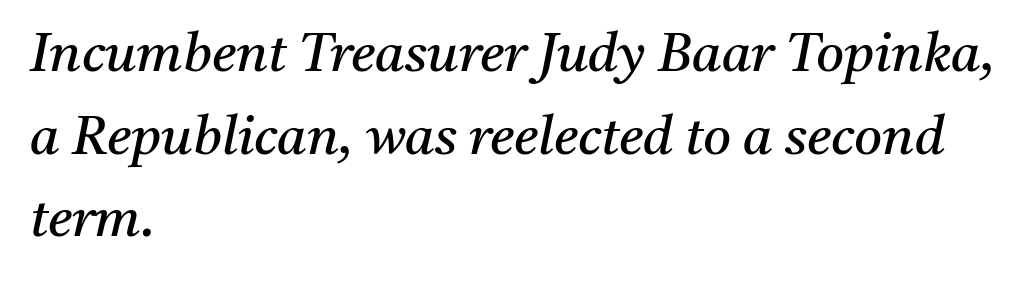
Q: Is the text bold? A: No.
Q: Is the text italic (slanted)? A: Yes, it leans right by about 11 degrees.
Q: Is the typeface a serif or a sans-serif typeface? A: Serif.
Q: Is the text underlined? A: No.
Q: How is the paragraph aligned? A: Left-aligned.
Q: Is the spacing between letters normal or unusually wide? A: Normal.
Q: Is the spacing between lines tight, normal or loose? A: Normal.
Q: Width (condensed, normal, or wide)? A: Normal.
Q: Stroke contrast? A: Medium.
Q: x-height? A: Medium.
Q: Monospaced? A: No.
